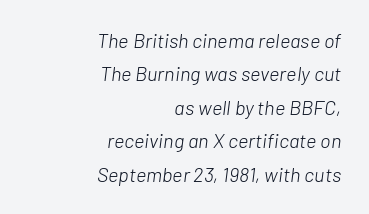
Q: Is the text bold? A: No.
Q: Is the text italic (slanted)? A: Yes, it leans right by about 7 degrees.
Q: Is the text underlined? A: No.
Q: How is the paragraph aligned? A: Right-aligned.
Q: Is the spacing between letters normal or unusually wide? A: Normal.
Q: Is the spacing between lines tight, normal or loose? A: Normal.
